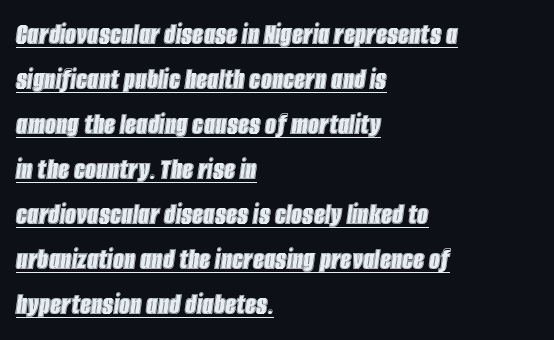
The image shows 31 px condensed type, italic (leaning right); set left-aligned, normal line spacing (1.45x), normal letter spacing, underlined; a large x-height.
